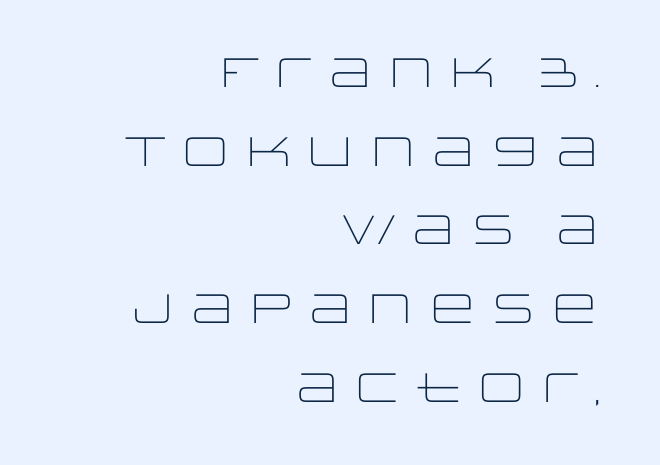
Compared with a typical body face, this is equally light or lighter still. How would I describe the line gaps? Wide and relaxed. Letters rest on an invisible, unmarked baseline. These lines stack with their right ends in a neat column. This rendering employs a face without finishing strokes, i.e., a sans-serif.
